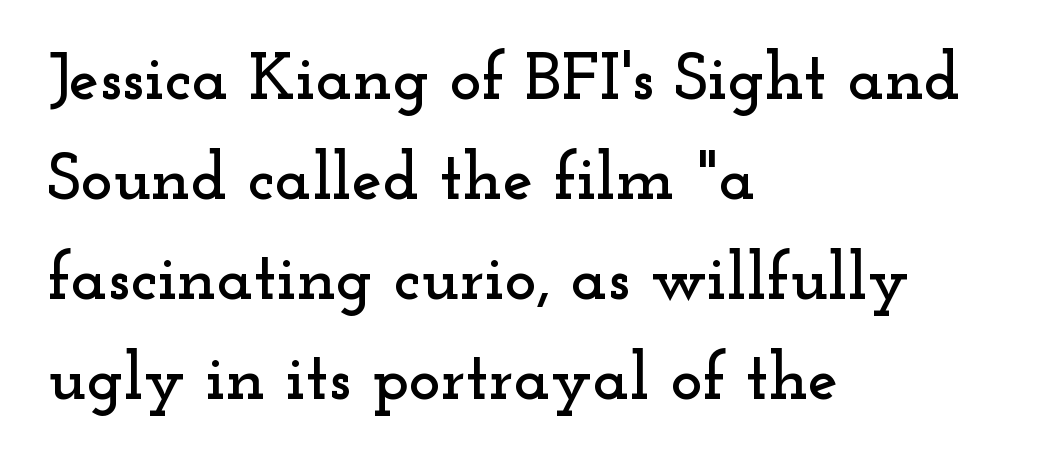
Q: Is the text italic (slanted)? A: No, it is upright.
Q: Is the typeface a serif or a sans-serif typeface? A: Serif.
Q: Is the text underlined? A: No.
Q: How is the paragraph aligned? A: Left-aligned.
Q: Is the spacing between letters normal or unusually wide? A: Normal.
Q: Is the spacing between lines tight, normal or loose? A: Normal.
Q: Width (condensed, normal, or wide)? A: Wide.
Q: Stroke contrast? A: Low.
Q: x-height? A: Small.
Q: Monospaced? A: No.
